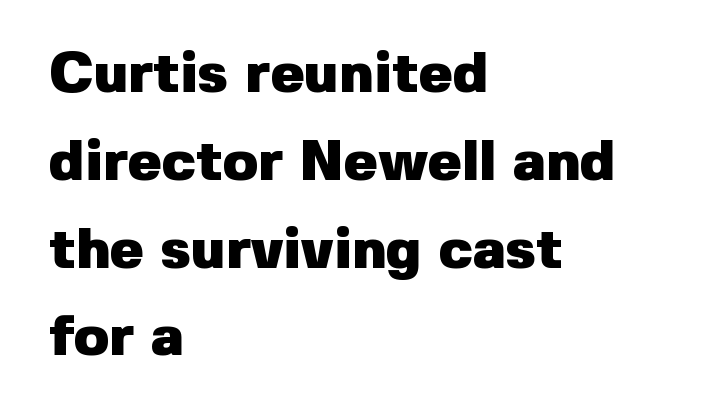
{"serif": "no", "italic": "no", "bold": "yes", "weight": "heavy", "width": "normal", "stroke_contrast": "low", "x_height": "medium", "monospaced": "no", "underline": "no", "align": "left", "line_spacing": "normal", "line_spacing_ratio": 1.54, "letter_spacing": "normal", "letter_spacing_em": 0.0, "glyph_px": 57}
